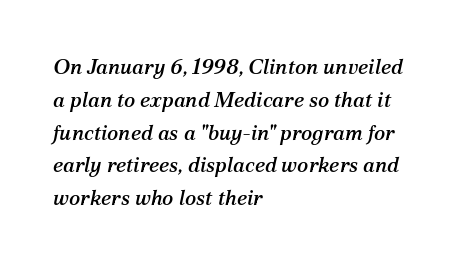
Q: Is the text italic (slanted)? A: Yes, it leans right by about 12 degrees.
Q: Is the text underlined? A: No.
Q: How is the paragraph aligned? A: Left-aligned.
Q: Is the spacing between letters normal or unusually wide? A: Normal.
Q: Is the spacing between lines tight, normal or loose? A: Normal.
